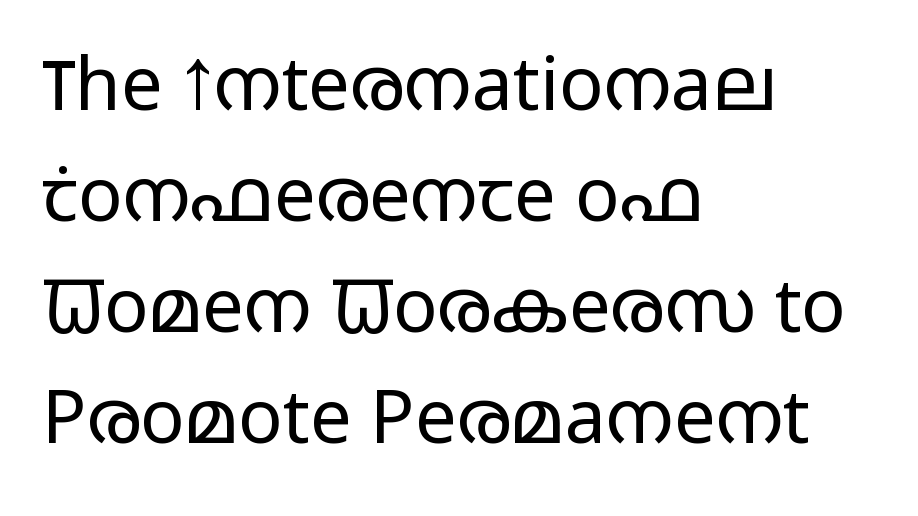
Q: Is the text bold? A: No.
Q: Is the text italic (slanted)? A: No, it is upright.
Q: Is the typeface a serif or a sans-serif typeface? A: Sans-serif.
Q: Is the text underlined? A: No.
Q: How is the paragraph aligned? A: Left-aligned.
Q: Is the spacing between letters normal or unusually wide? A: Normal.
Q: Is the spacing between lines tight, normal or loose? A: Normal.
Q: Width (condensed, normal, or wide)? A: Wide.
Q: Stroke contrast? A: Low.
Q: x-height? A: Medium.
Q: Monospaced? A: No.
